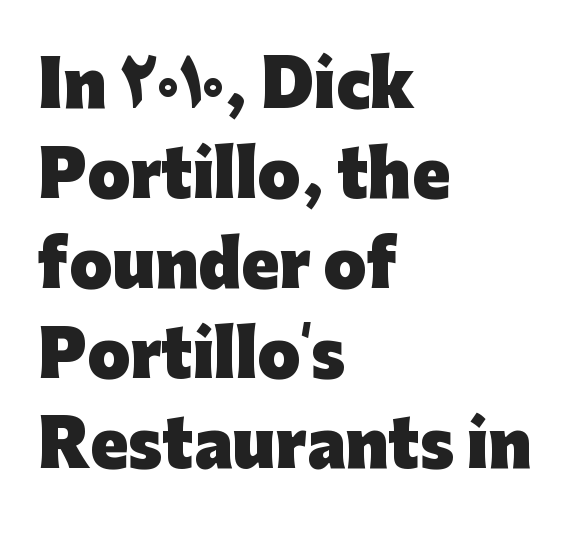
The designer left line spacing at the default. The lines in this sample share a left origin and differ only in where they stop. Does the weight exceed regular? Yes, all the way to bold. A typesetter would label this face a sans.
